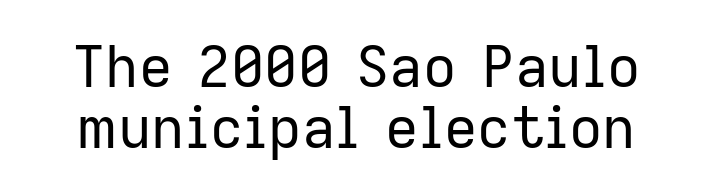
The image shows 58 px regular-weight sans-serif type, upright; set tight line spacing (1.06x), normal letter spacing, not underlined; low stroke contrast and a medium x-height.
